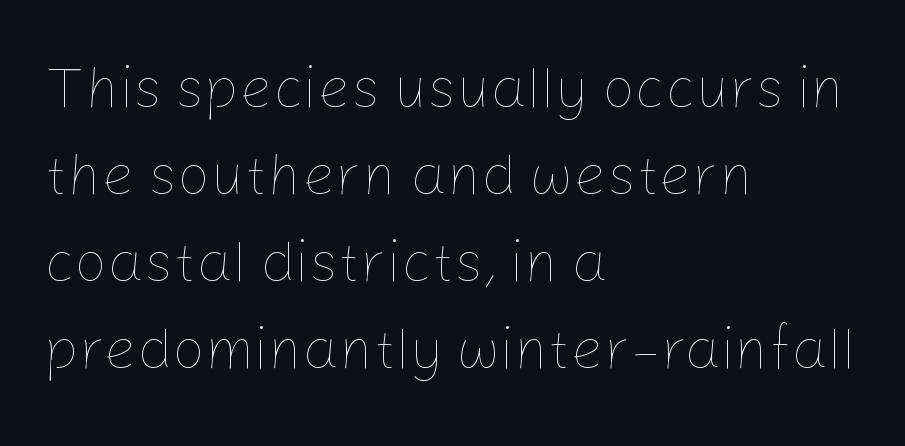
{"italic": "no", "bold": "no", "weight": "thin", "width": "normal", "stroke_contrast": "low", "x_height": "medium", "monospaced": "no", "underline": "no", "align": "left", "line_spacing": "normal", "line_spacing_ratio": 1.5, "letter_spacing": "normal", "letter_spacing_em": 0.0, "glyph_px": 58}
